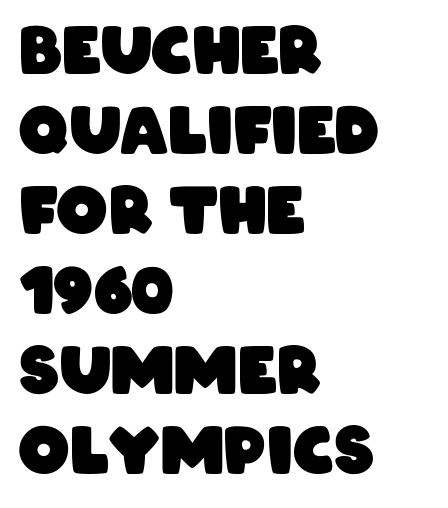
{"serif": "no", "bold": "yes", "weight": "heavy", "width": "condensed", "stroke_contrast": "low", "x_height": "large", "monospaced": "no", "underline": "no", "align": "left", "line_spacing": "normal", "line_spacing_ratio": 1.25, "letter_spacing": "normal", "letter_spacing_em": 0.0, "glyph_px": 64}
